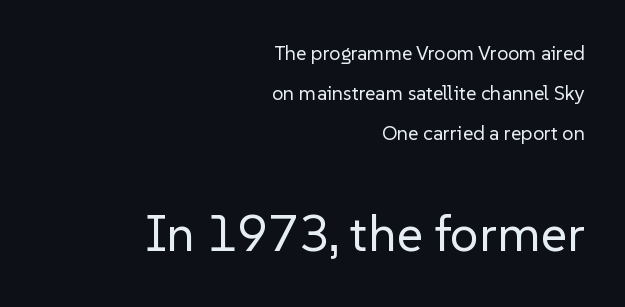
Q: Is the text bold? A: No.
Q: Is the text italic (slanted)? A: No, it is upright.
Q: Is the typeface a serif or a sans-serif typeface? A: Sans-serif.
Q: Is the text underlined? A: No.
Q: How is the paragraph aligned? A: Right-aligned.
Q: Is the spacing between letters normal or unusually wide? A: Normal.
Q: Is the spacing between lines tight, normal or loose? A: Loose.
Q: Which block of text is set in a larger size, the first (top) or the second (bottom)? A: The second (bottom) one.
Q: Width (condensed, normal, or wide)? A: Normal.
Q: Stroke contrast? A: Low.
Q: x-height? A: Medium.
Q: Monospaced? A: No.
